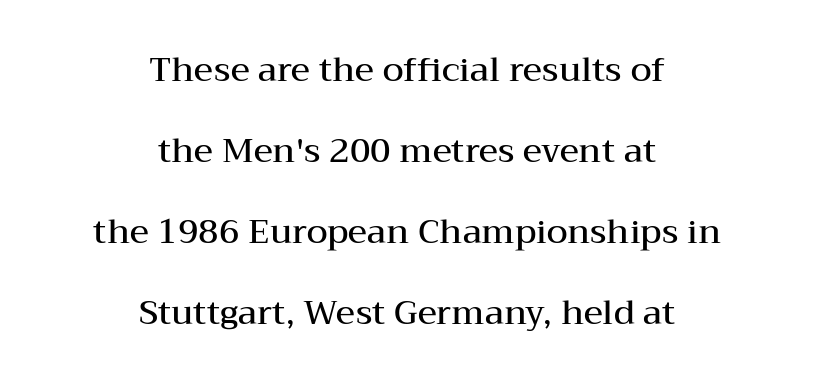
The image shows 34 px semibold, wide serif type, upright; set centered, loose line spacing (2.38x), normal letter spacing, not underlined; medium stroke contrast and a medium x-height.
